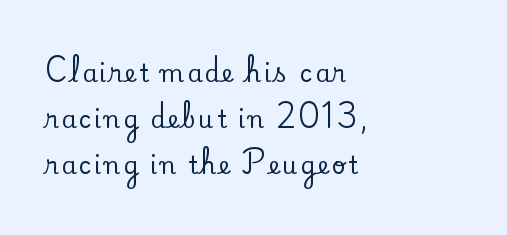
{"italic": "no", "underline": "no", "align": "left", "line_spacing": "loose", "line_spacing_ratio": 1.92, "glyph_px": 24}
